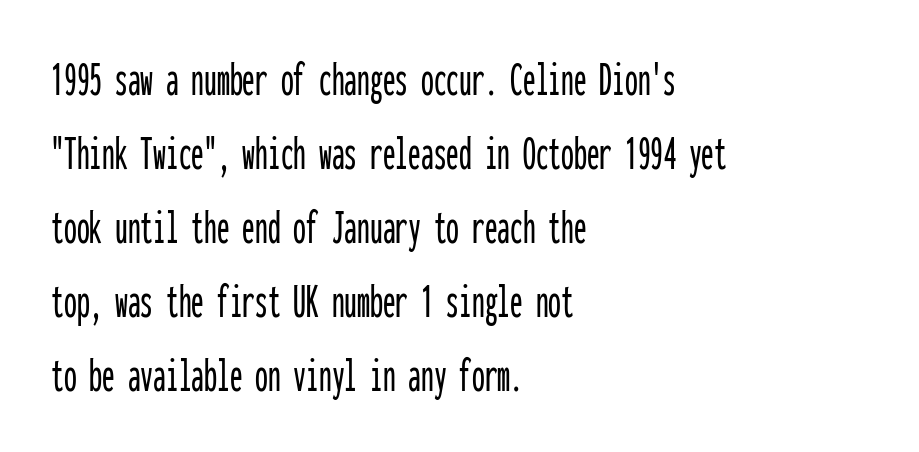
{"serif": "no", "italic": "no", "width": "condensed", "stroke_contrast": "low", "x_height": "medium", "monospaced": "yes", "underline": "no", "align": "left", "line_spacing": "normal", "line_spacing_ratio": 1.45, "letter_spacing": "normal", "letter_spacing_em": 0.0, "glyph_px": 51}
